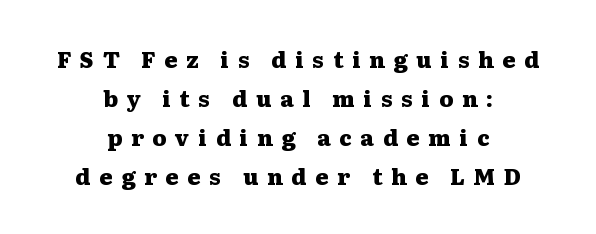
{"italic": "no", "bold": "yes", "underline": "no", "align": "center", "line_spacing_ratio": 1.77, "letter_spacing": "wide", "letter_spacing_em": 0.4, "glyph_px": 22}
